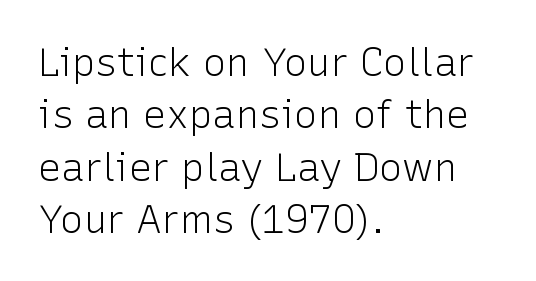
Does extra space separate the letters? No, they use regular spacing. A typesetter would mark this as roman, not italic. The line-height multiplier appears to be the usual default. This rendering features lettering with no underline.
